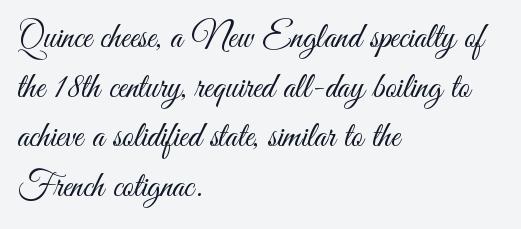
{"serif": "no", "bold": "no", "weight": "light", "width": "condensed", "stroke_contrast": "medium", "x_height": "small", "monospaced": "no", "underline": "no", "align": "left", "line_spacing": "normal", "line_spacing_ratio": 1.42, "letter_spacing": "normal", "letter_spacing_em": 0.0, "glyph_px": 35}
